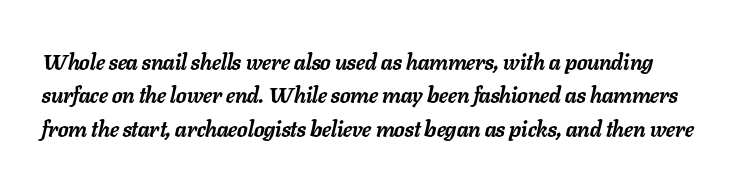
{"italic": "yes", "lean": "right", "slant_degrees": 11, "bold": "yes", "underline": "no", "line_spacing": "normal", "line_spacing_ratio": 1.52, "letter_spacing": "normal", "letter_spacing_em": 0.0, "glyph_px": 22}
